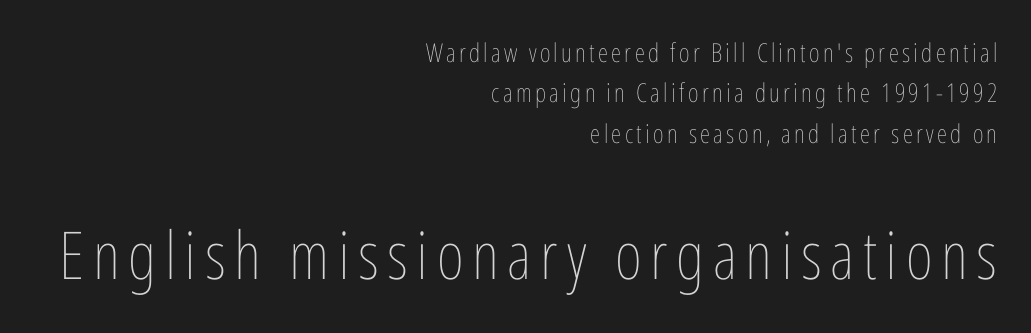
Q: Is the text bold? A: No.
Q: Is the text italic (slanted)? A: No, it is upright.
Q: Is the text underlined? A: No.
Q: How is the paragraph aligned? A: Right-aligned.
Q: Is the spacing between lines tight, normal or loose? A: Normal.
Q: Which block of text is set in a larger size, the first (top) or the second (bottom)? A: The second (bottom) one.
Q: Width (condensed, normal, or wide)? A: Condensed.
Q: Stroke contrast? A: Low.
Q: x-height? A: Medium.
Q: Monospaced? A: No.
